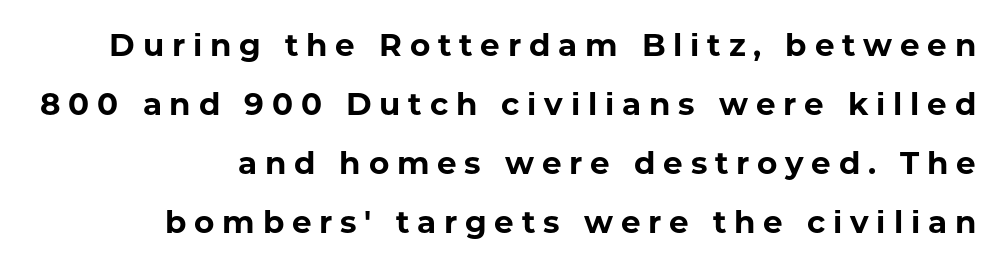
{"serif": "no", "italic": "no", "bold": "yes", "weight": "bold", "width": "normal", "stroke_contrast": "low", "x_height": "medium", "monospaced": "no", "underline": "no", "line_spacing": "loose", "line_spacing_ratio": 1.9, "letter_spacing": "wide", "letter_spacing_em": 0.25, "glyph_px": 31}
